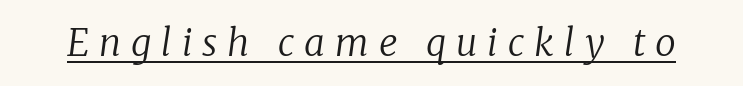
Here the glyphs are tracked loosely, breaking word shapes into spaced letters. Weight: regular or lighter. Serif or sans? Serif — the stroke terminals have little feet. The passage shown is typed in a proportional face where columns would drift. Emphasis-style slanted type is in use. A rule runs beneath these lines of type.
